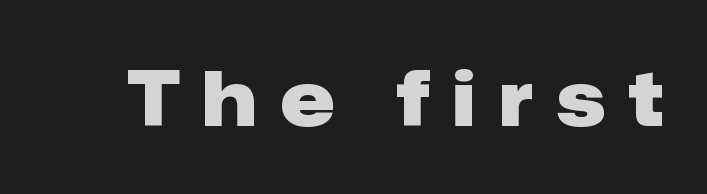
Q: Is the text bold? A: Yes.
Q: Is the text italic (slanted)? A: No, it is upright.
Q: Is the typeface a serif or a sans-serif typeface? A: Sans-serif.
Q: Is the text underlined? A: No.
Q: Is the spacing between letters normal or unusually wide? A: Unusually wide.
Q: Width (condensed, normal, or wide)? A: Normal.
Q: Stroke contrast? A: Low.
Q: x-height? A: Medium.
Q: Monospaced? A: No.
